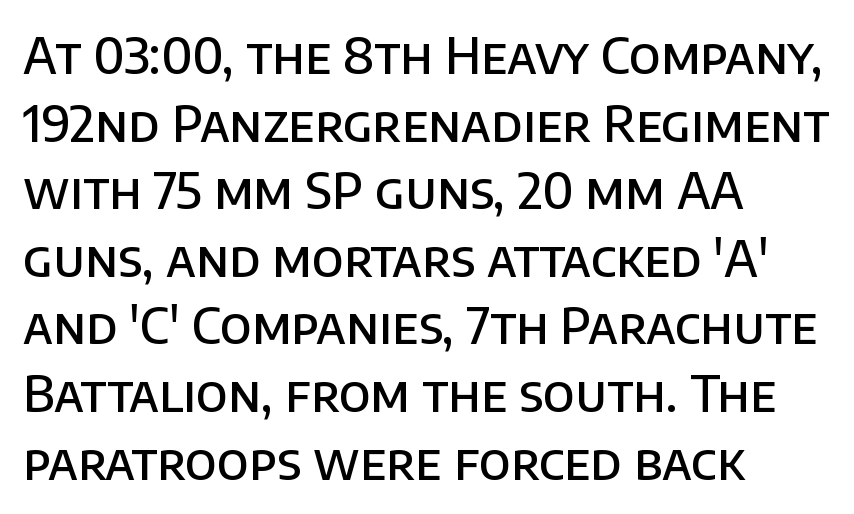
Spacing verdict: proportional, widths tailored to each character. Is the block centered? No — it sits flush against the left margin. Letterform terminals end flat and unadorned throughout the passage. The gap between lines stays unmarked. The letterforms sit shoulder to shoulder at normal distance.
